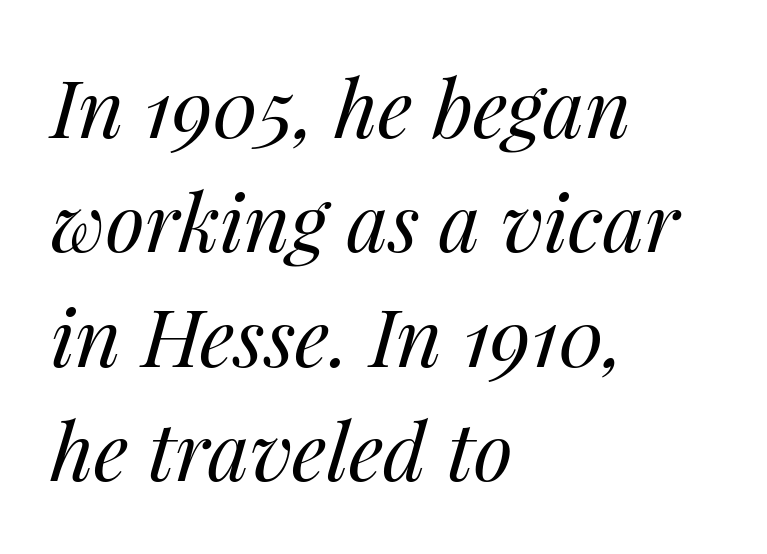
The image shows 80 px regular-weight type, italic (leaning right); set left-aligned, normal line spacing (1.43x), normal letter spacing, not underlined; medium stroke contrast and a medium x-height.
